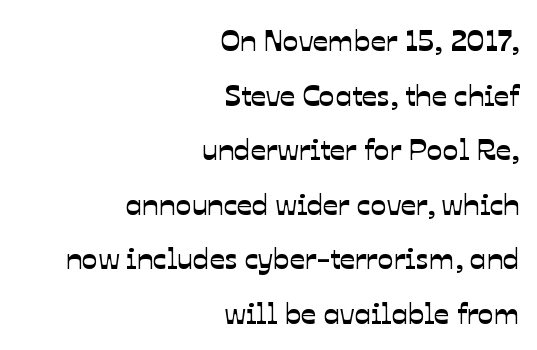
Q: Is the typeface a serif or a sans-serif typeface? A: Sans-serif.
Q: Is the text underlined? A: No.
Q: How is the paragraph aligned? A: Right-aligned.
Q: Is the spacing between letters normal or unusually wide? A: Normal.
Q: Width (condensed, normal, or wide)? A: Normal.
Q: Stroke contrast? A: Low.
Q: x-height? A: Medium.
Q: Monospaced? A: No.
